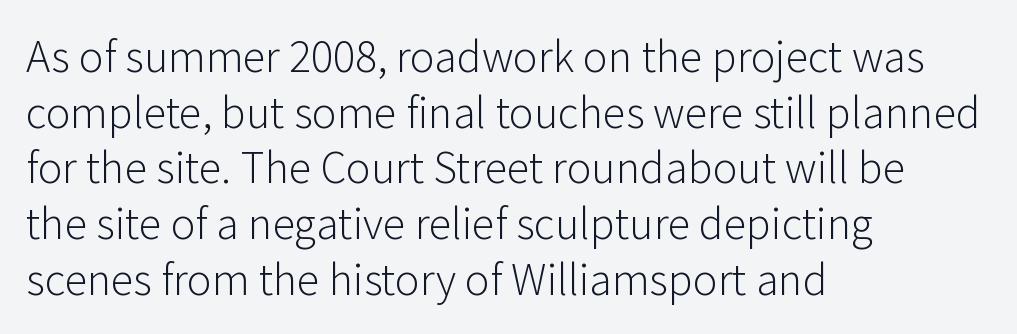
The image shows 46 px light sans-serif type, upright; set left-aligned, line spacing 1.21x, normal letter spacing, not underlined; low stroke contrast and a medium x-height.
